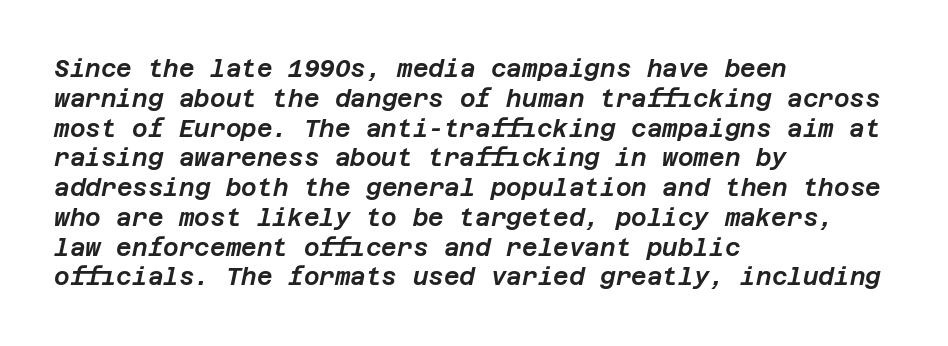
{"italic": "yes", "lean": "right", "slant_degrees": 12, "underline": "no", "align": "left", "line_spacing_ratio": 1.24, "letter_spacing": "normal", "letter_spacing_em": 0.0, "glyph_px": 24}
